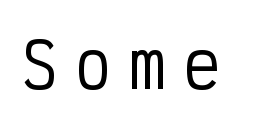
{"serif": "no", "italic": "no", "width": "condensed", "stroke_contrast": "low", "x_height": "medium", "monospaced": "yes", "underline": "no", "letter_spacing": "wide", "letter_spacing_em": 0.29, "glyph_px": 61}
